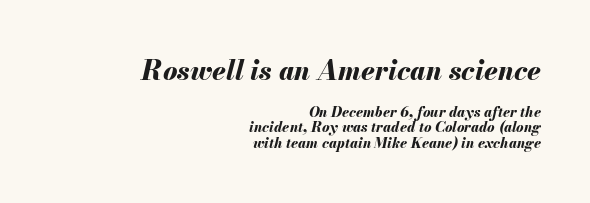
Scale decreases going downward across the two blocks. One-word summary of the alignment: right. Tightly led — the rows are bunched. Chunky letters — that's bold for sure. Here the glyphs are tracked normally, forming tight word shapes.
